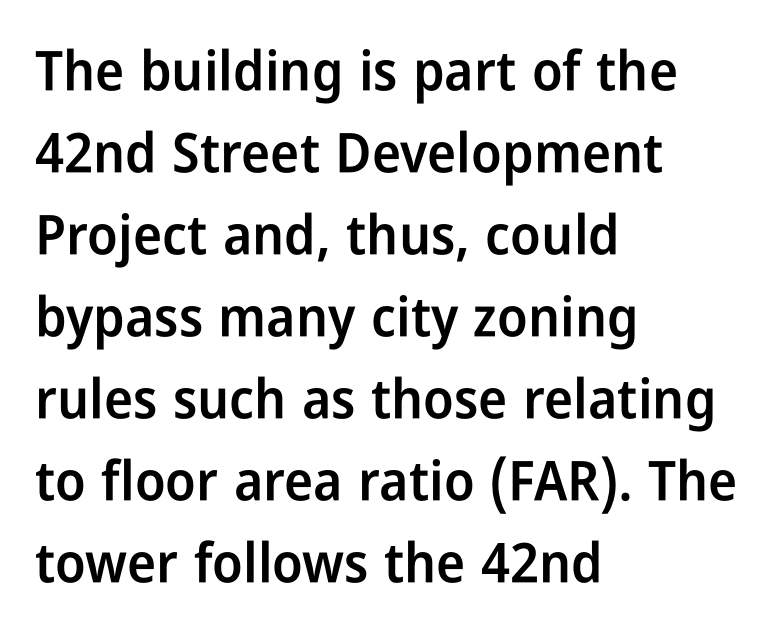
The image shows 55 px semibold, condensed sans-serif type, upright; set left-aligned, normal line spacing (1.49x), normal letter spacing, not underlined; low stroke contrast and a medium x-height.
